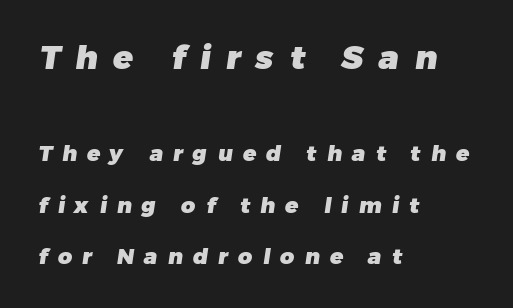
Q: Is the text bold? A: Yes.
Q: Is the typeface a serif or a sans-serif typeface? A: Sans-serif.
Q: Is the text underlined? A: No.
Q: How is the paragraph aligned? A: Left-aligned.
Q: Is the spacing between letters normal or unusually wide? A: Unusually wide.
Q: Is the spacing between lines tight, normal or loose? A: Loose.
Q: Which block of text is set in a larger size, the first (top) or the second (bottom)? A: The first (top) one.
Q: Width (condensed, normal, or wide)? A: Normal.
Q: Stroke contrast? A: Low.
Q: x-height? A: Medium.
Q: Monospaced? A: No.
